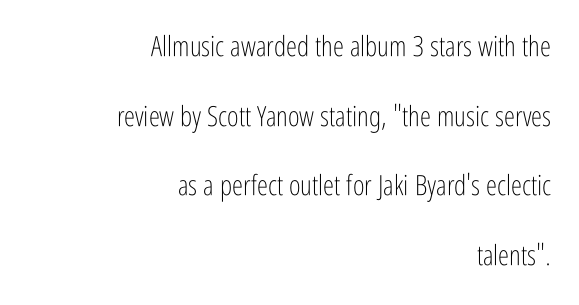
The image shows 28 px light, condensed sans-serif type, upright; set right-aligned, loose line spacing (2.49x), normal letter spacing, not underlined; low stroke contrast and a medium x-height.
